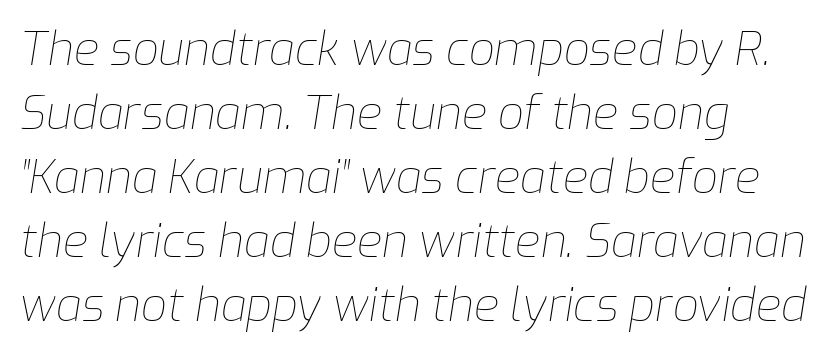
Q: Is the text bold? A: No.
Q: Is the text italic (slanted)? A: Yes, it leans right by about 9 degrees.
Q: Is the text underlined? A: No.
Q: How is the paragraph aligned? A: Left-aligned.
Q: Is the spacing between letters normal or unusually wide? A: Normal.
Q: Is the spacing between lines tight, normal or loose? A: Normal.
Q: Width (condensed, normal, or wide)? A: Normal.
Q: Stroke contrast? A: Low.
Q: x-height? A: Medium.
Q: Monospaced? A: No.
